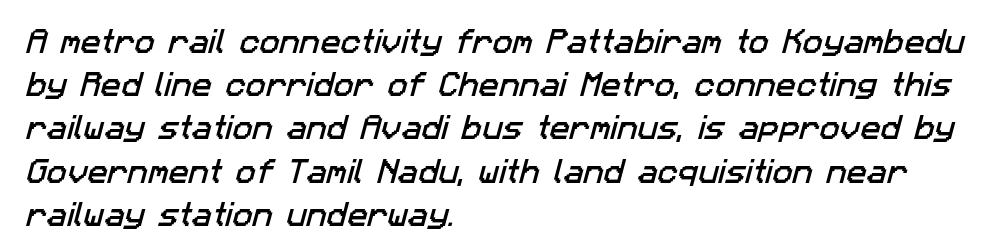
{"underline": "no", "align": "left", "line_spacing": "normal", "line_spacing_ratio": 1.6, "letter_spacing": "normal", "letter_spacing_em": 0.0, "glyph_px": 27}
